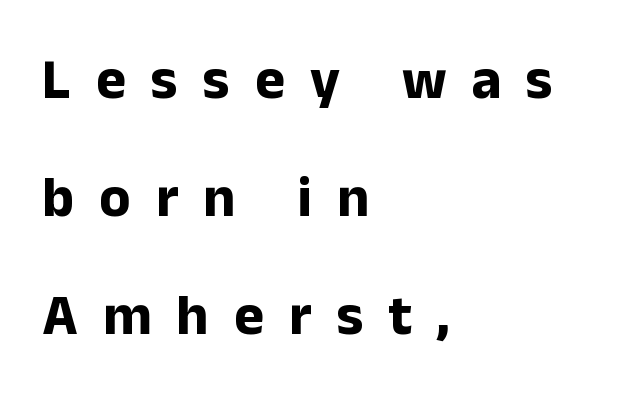
{"serif": "no", "italic": "no", "bold": "yes", "weight": "bold", "width": "normal", "stroke_contrast": "low", "x_height": "medium", "monospaced": "no", "underline": "no", "align": "left", "line_spacing": "loose", "line_spacing_ratio": 2.07, "letter_spacing": "wide", "letter_spacing_em": 0.44, "glyph_px": 57}
